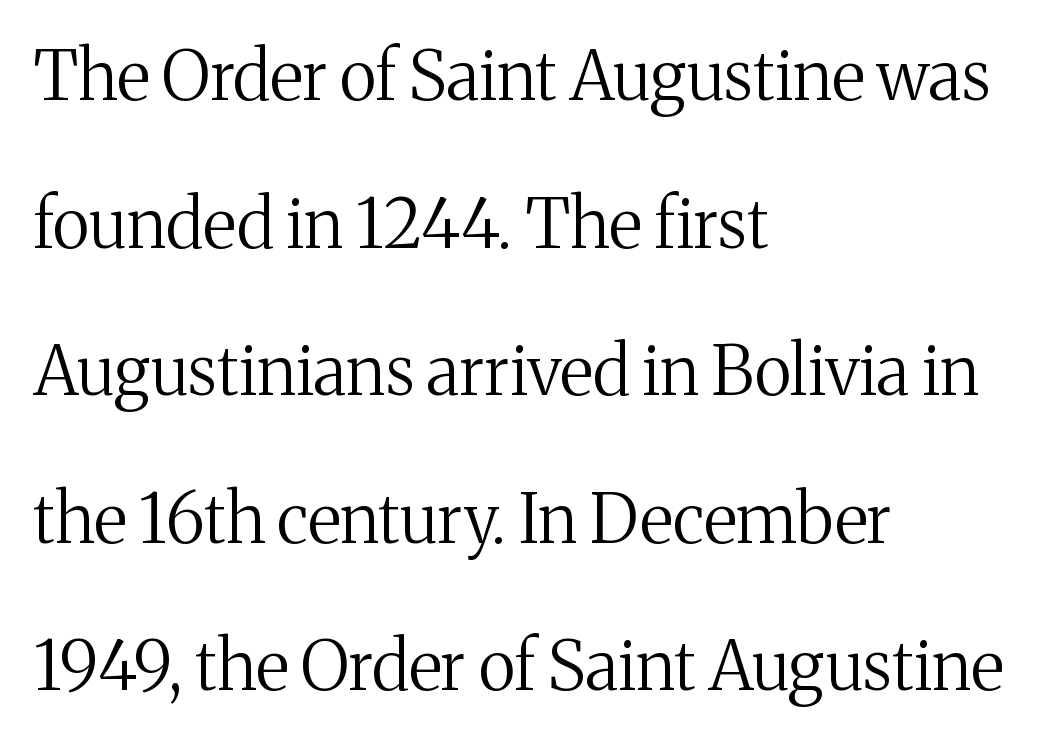
The image shows 68 px regular-weight serif type, upright; set left-aligned, loose line spacing (2.17x), normal letter spacing, not underlined; medium stroke contrast and a medium x-height.
